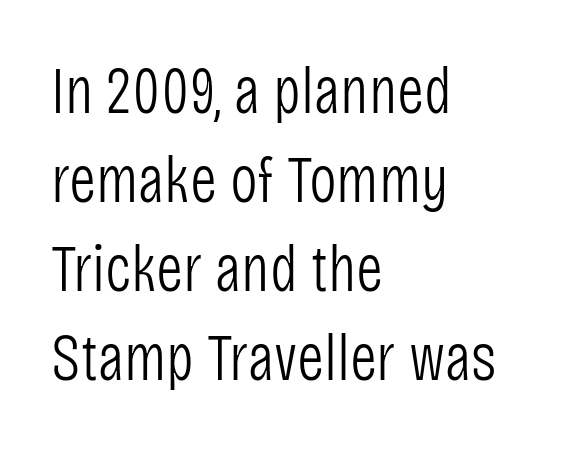
The image shows 66 px light, condensed sans-serif type, upright; set left-aligned, normal line spacing (1.35x), normal letter spacing, not underlined; low stroke contrast and a large x-height.
